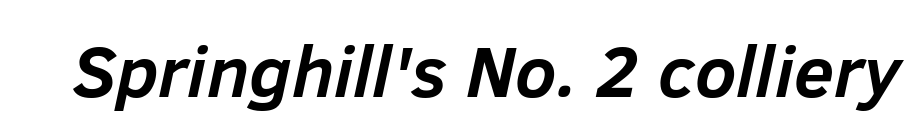
Q: Is the text bold? A: Yes.
Q: Is the text italic (slanted)? A: Yes, it leans right by about 12 degrees.
Q: Is the text underlined? A: No.
Q: Is the spacing between letters normal or unusually wide? A: Normal.
Q: Width (condensed, normal, or wide)? A: Normal.
Q: Stroke contrast? A: Low.
Q: x-height? A: Medium.
Q: Monospaced? A: No.
